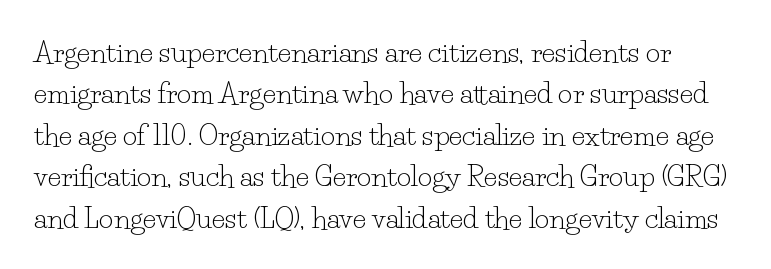
The image shows 28 px light serif type, upright; set normal line spacing (1.48x), normal letter spacing, not underlined; low stroke contrast and a small x-height.
